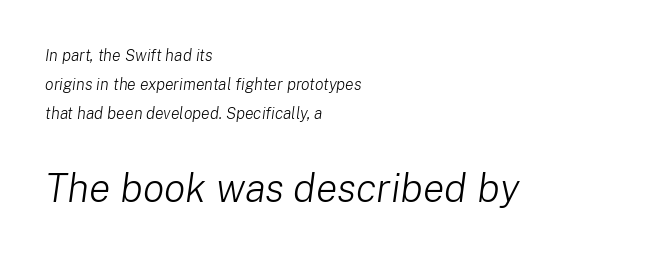
Here the second block reads like a headline and the first like body copy. Each letter keeps its own natural width here, so spacing adapts to shape. These lines were composed using italics. Counters stay open thanks to moderate or lighter strokes. You could call the tracking neutral — neither tight nor loose.
